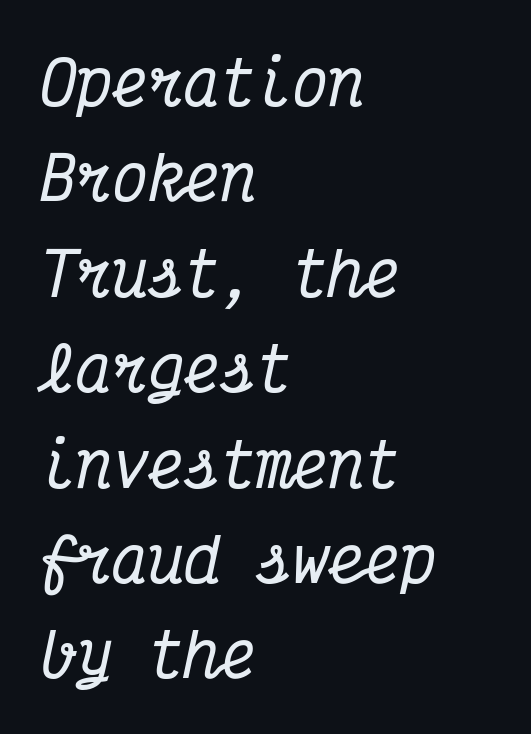
Is the letter spacing exaggerated? No — it looks like the ordinary default. Rendered with sloped, italic letterforms. Yep, those are serifs on the letters. Descenders are the only things crossing below the line. The leading is moderate, giving the passage an even texture.
